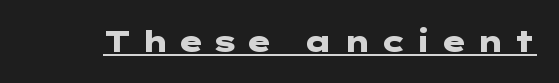
{"serif": "no", "italic": "no", "bold": "yes", "weight": "heavy", "width": "wide", "stroke_contrast": "low", "x_height": "medium", "underline": "yes", "letter_spacing": "wide", "letter_spacing_em": 0.27, "glyph_px": 29}
